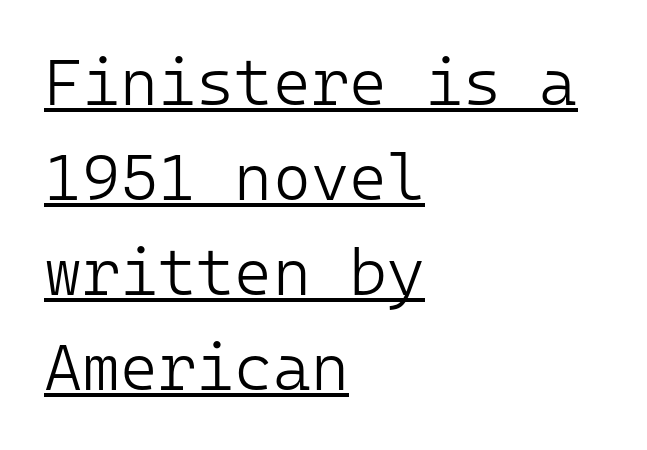
{"serif": "no", "italic": "no", "bold": "no", "weight": "light", "width": "normal", "stroke_contrast": "low", "x_height": "medium", "monospaced": "yes", "underline": "yes", "align": "left", "line_spacing": "normal", "line_spacing_ratio": 1.46, "letter_spacing": "normal", "letter_spacing_em": 0.0, "glyph_px": 65}
